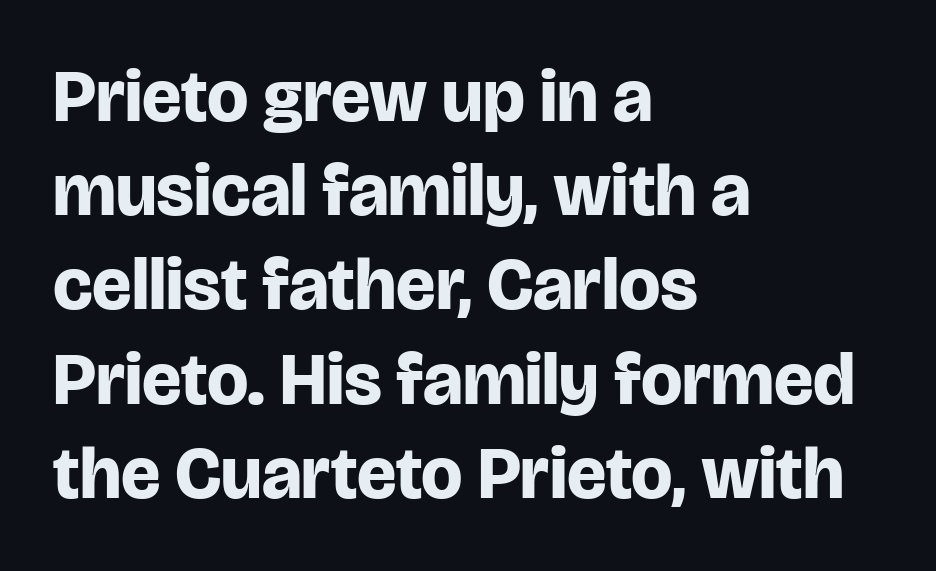
Q: Is the text bold? A: Yes.
Q: Is the text italic (slanted)? A: No, it is upright.
Q: Is the typeface a serif or a sans-serif typeface? A: Sans-serif.
Q: Is the text underlined? A: No.
Q: How is the paragraph aligned? A: Left-aligned.
Q: Is the spacing between letters normal or unusually wide? A: Normal.
Q: Is the spacing between lines tight, normal or loose? A: Normal.
Q: Width (condensed, normal, or wide)? A: Normal.
Q: Stroke contrast? A: Low.
Q: x-height? A: Large.
Q: Monospaced? A: No.
